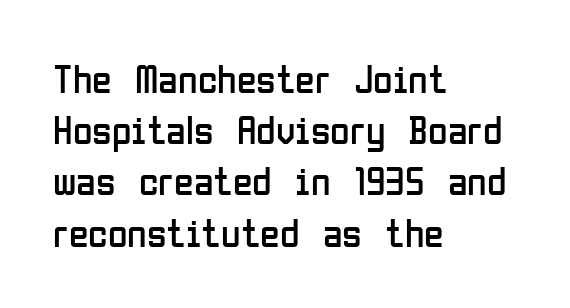
Q: Is the text bold? A: No.
Q: Is the text italic (slanted)? A: No, it is upright.
Q: Is the typeface a serif or a sans-serif typeface? A: Sans-serif.
Q: Is the text underlined? A: No.
Q: How is the paragraph aligned? A: Left-aligned.
Q: Is the spacing between letters normal or unusually wide? A: Normal.
Q: Is the spacing between lines tight, normal or loose? A: Normal.
Q: Width (condensed, normal, or wide)? A: Condensed.
Q: Stroke contrast? A: Low.
Q: x-height? A: Medium.
Q: Monospaced? A: No.
